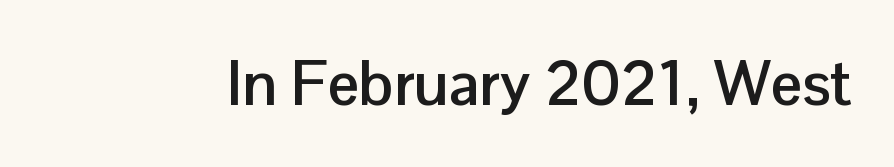
Q: Is the text bold? A: Yes.
Q: Is the text italic (slanted)? A: No, it is upright.
Q: Is the typeface a serif or a sans-serif typeface? A: Sans-serif.
Q: Is the text underlined? A: No.
Q: Is the spacing between letters normal or unusually wide? A: Normal.
Q: Width (condensed, normal, or wide)? A: Normal.
Q: Stroke contrast? A: Low.
Q: x-height? A: Medium.
Q: Monospaced? A: No.
